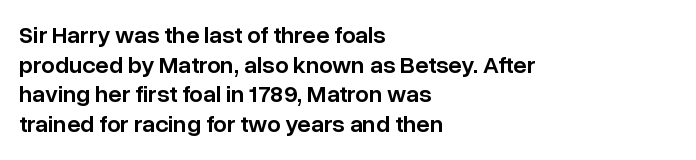
{"italic": "no", "bold": "semi", "underline": "no", "align": "left", "line_spacing_ratio": 1.23, "letter_spacing": "normal", "letter_spacing_em": 0.0, "glyph_px": 24}
